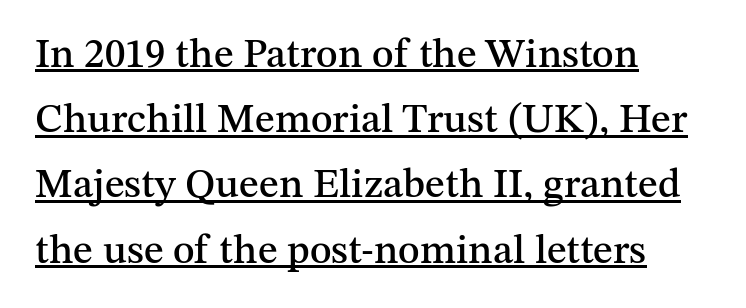
Q: Is the text italic (slanted)? A: No, it is upright.
Q: Is the typeface a serif or a sans-serif typeface? A: Serif.
Q: Is the text underlined? A: Yes.
Q: How is the paragraph aligned? A: Left-aligned.
Q: Is the spacing between letters normal or unusually wide? A: Normal.
Q: Is the spacing between lines tight, normal or loose? A: Normal.
Q: Width (condensed, normal, or wide)? A: Normal.
Q: Stroke contrast? A: Medium.
Q: x-height? A: Medium.
Q: Monospaced? A: No.
